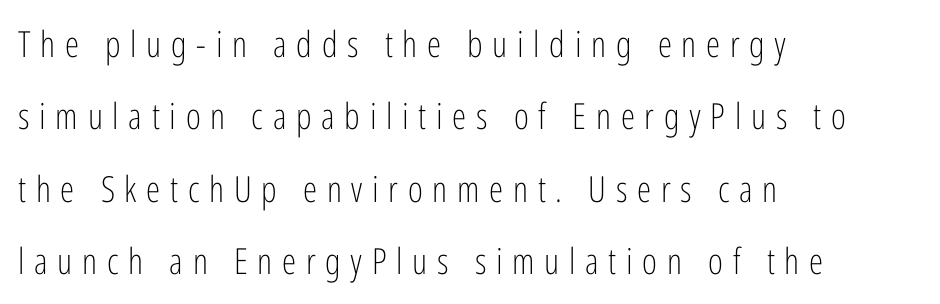
Q: Is the text bold? A: No.
Q: Is the text italic (slanted)? A: No, it is upright.
Q: Is the typeface a serif or a sans-serif typeface? A: Sans-serif.
Q: Is the text underlined? A: No.
Q: How is the paragraph aligned? A: Left-aligned.
Q: Is the spacing between letters normal or unusually wide? A: Unusually wide.
Q: Is the spacing between lines tight, normal or loose? A: Loose.
Q: Width (condensed, normal, or wide)? A: Condensed.
Q: Stroke contrast? A: Low.
Q: x-height? A: Medium.
Q: Monospaced? A: No.
